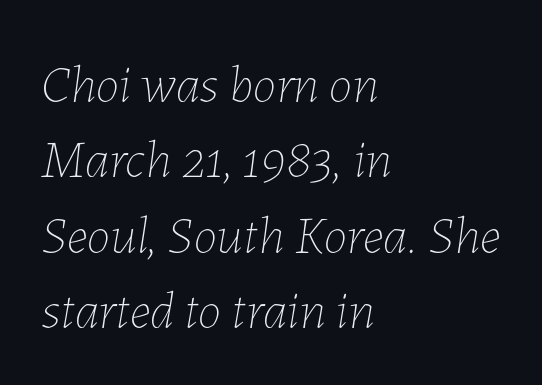
The image shows 53 px thin type, italic (leaning right); set left-aligned, normal line spacing (1.42x), normal letter spacing, not underlined; low stroke contrast and a medium x-height.
